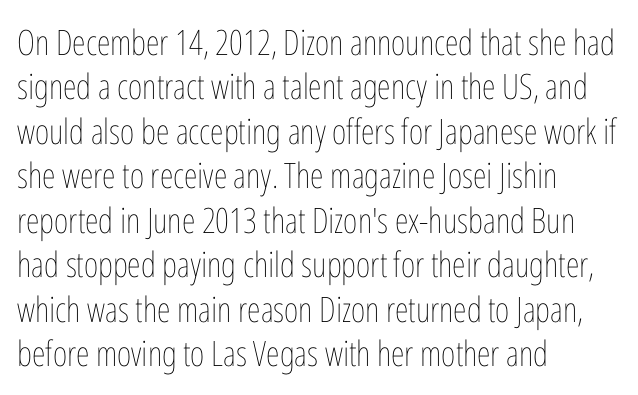
A classic flush-left, rag-right setting is used for this passage. The letters advance in unequal steps, a hallmark of proportional type. A typesetter would call this zero additional tracking. Summary of vertical rhythm: regular, with standard interline spacing. Counters stay open thanks to moderate or lighter strokes. The passage shown is not underscored anywhere.
